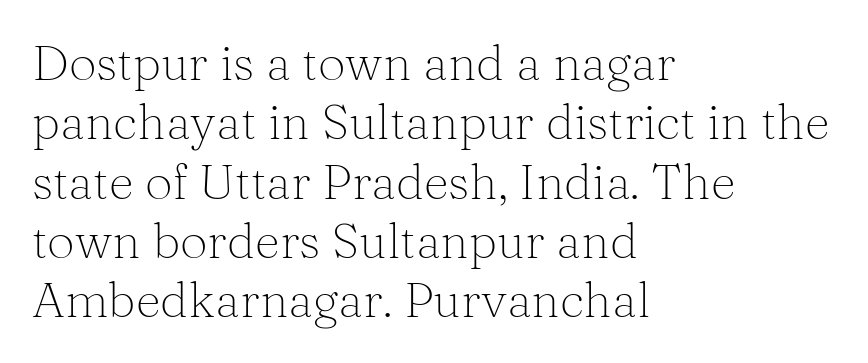
{"serif": "yes", "italic": "no", "bold": "no", "weight": "light", "width": "normal", "stroke_contrast": "medium", "x_height": "medium", "monospaced": "no", "underline": "no", "align": "left", "line_spacing_ratio": 1.21, "letter_spacing": "normal", "letter_spacing_em": 0.0, "glyph_px": 49}
